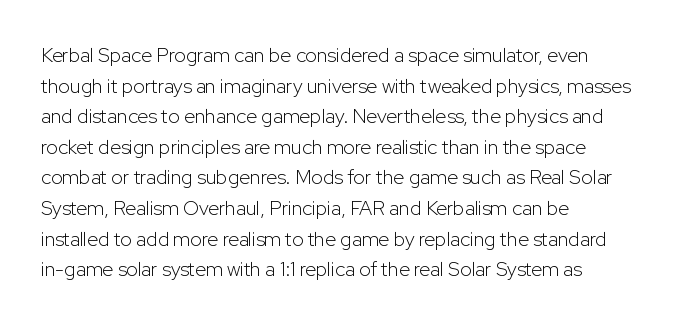
{"italic": "no", "bold": "no", "underline": "no", "align": "left", "line_spacing": "normal", "line_spacing_ratio": 1.53, "letter_spacing": "normal", "letter_spacing_em": 0.0, "glyph_px": 20}
